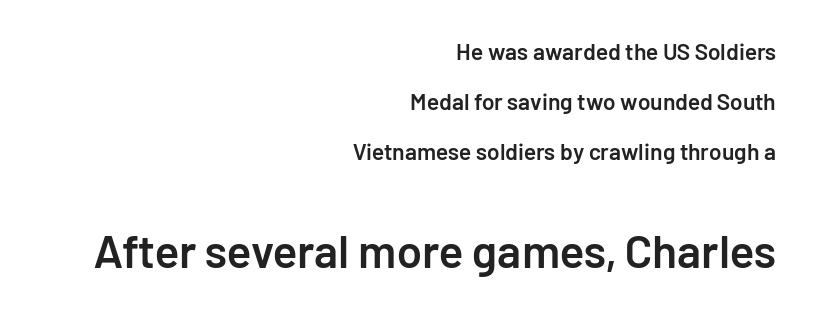
The face used here is a sans, in the tradition of grotesques and geometrics. The lettering stays uniformly vertical, giving the passage a roman look. Regarding leading, the lines here are spaced well apart. Words appear dense and cohesive because spacing is normal.
